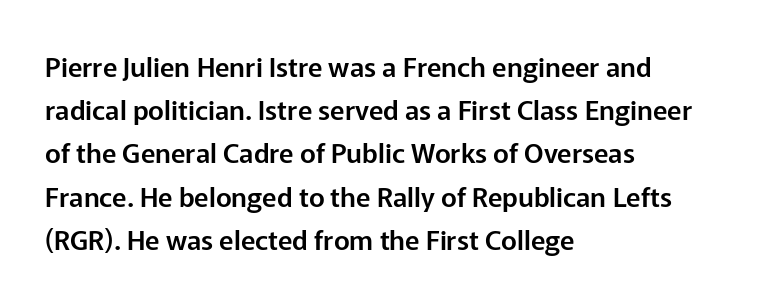
Q: Is the text italic (slanted)? A: No, it is upright.
Q: Is the text underlined? A: No.
Q: How is the paragraph aligned? A: Left-aligned.
Q: Is the spacing between letters normal or unusually wide? A: Normal.
Q: Is the spacing between lines tight, normal or loose? A: Normal.
